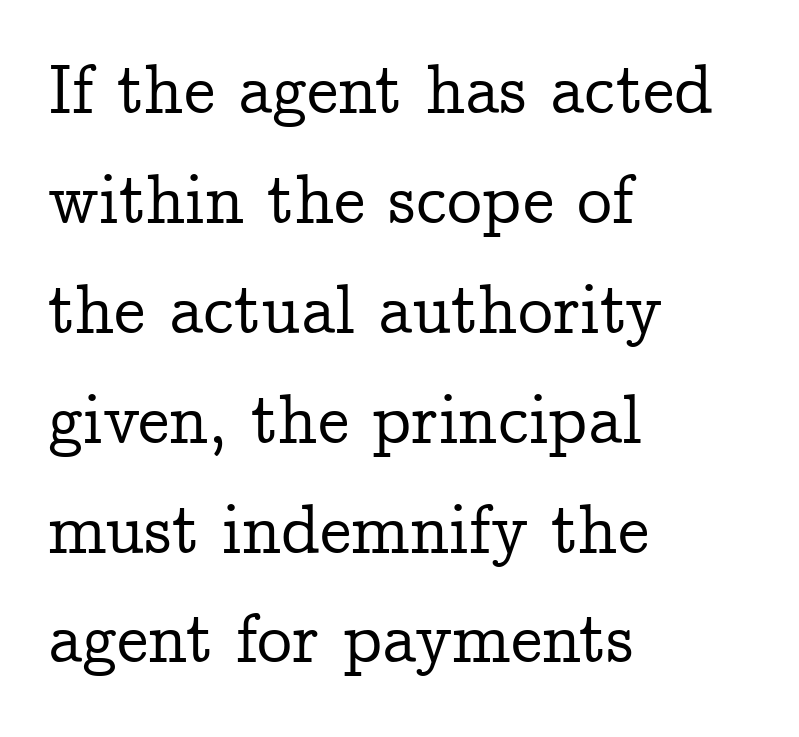
{"serif": "yes", "italic": "no", "width": "normal", "stroke_contrast": "low", "x_height": "medium", "monospaced": "no", "underline": "no", "align": "left", "line_spacing": "normal", "line_spacing_ratio": 1.57, "letter_spacing": "normal", "letter_spacing_em": 0.0, "glyph_px": 70}
